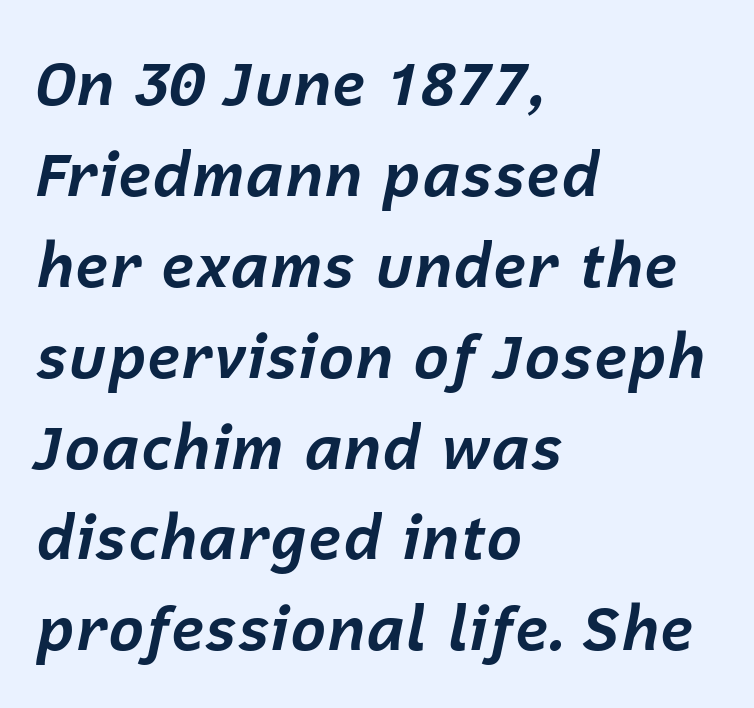
{"italic": "yes", "lean": "right", "slant_degrees": 12, "bold": "yes", "weight": "bold", "width": "normal", "stroke_contrast": "low", "x_height": "medium", "monospaced": "no", "underline": "no", "align": "left", "line_spacing": "normal", "line_spacing_ratio": 1.49, "letter_spacing": "normal", "letter_spacing_em": 0.0, "glyph_px": 61}
